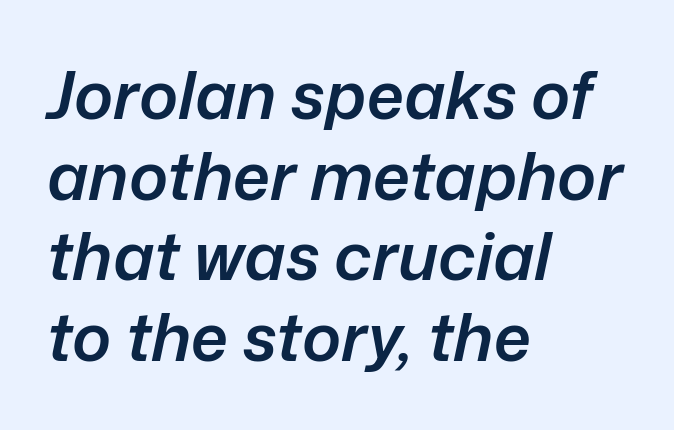
{"italic": "yes", "lean": "right", "slant_degrees": 12, "bold": "semi", "weight": "semibold", "width": "normal", "stroke_contrast": "low", "x_height": "medium", "monospaced": "no", "underline": "no", "align": "left", "line_spacing_ratio": 1.22, "letter_spacing": "normal", "letter_spacing_em": 0.0, "glyph_px": 66}
